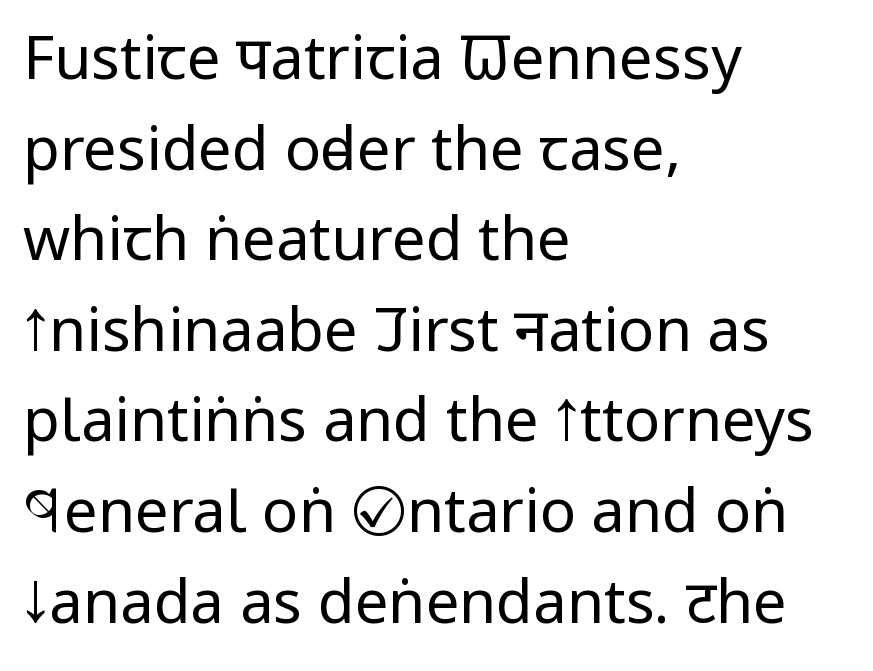
The characters are drawn with everyday or finer stroke widths. A typesetter would call this zero additional tracking. The specimen reads as upright at a glance. The rendering uses a moderate line-height, typical for paragraphs.
